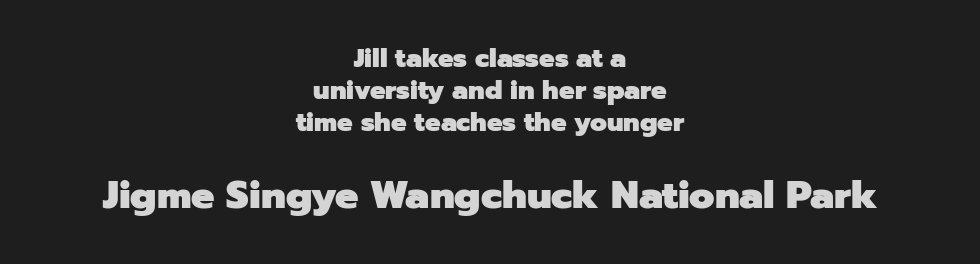
Q: Is the text bold? A: Yes.
Q: Is the text italic (slanted)? A: No, it is upright.
Q: Is the typeface a serif or a sans-serif typeface? A: Sans-serif.
Q: Is the text underlined? A: No.
Q: How is the paragraph aligned? A: Centered.
Q: Is the spacing between letters normal or unusually wide? A: Normal.
Q: Which block of text is set in a larger size, the first (top) or the second (bottom)? A: The second (bottom) one.
Q: Width (condensed, normal, or wide)? A: Normal.
Q: Stroke contrast? A: Low.
Q: x-height? A: Medium.
Q: Monospaced? A: No.
